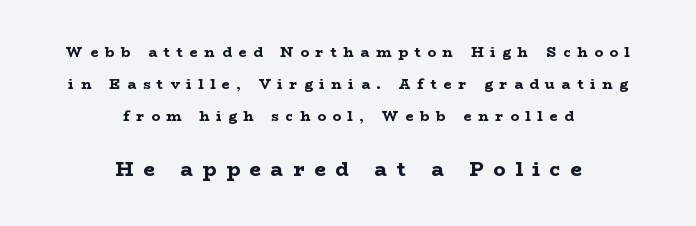
Q: Is the text bold? A: Yes.
Q: Is the text italic (slanted)? A: No, it is upright.
Q: Is the text underlined? A: No.
Q: How is the paragraph aligned? A: Centered.
Q: Is the spacing between letters normal or unusually wide? A: Unusually wide.
Q: Is the spacing between lines tight, normal or loose? A: Loose.
Q: Which block of text is set in a larger size, the first (top) or the second (bottom)? A: The second (bottom) one.
